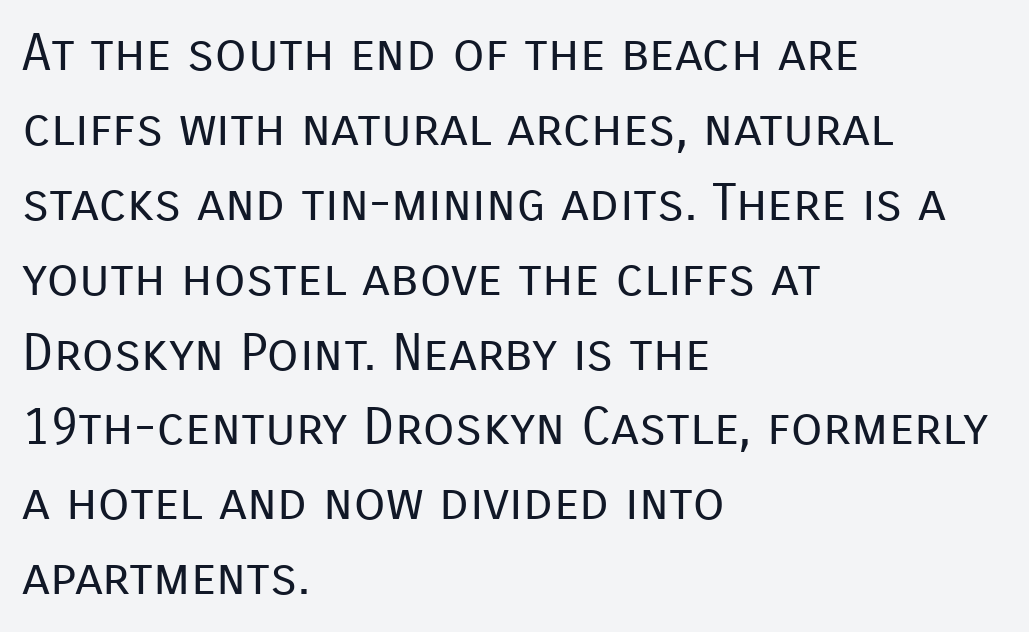
The text block is weighted toward the left margin, trailing off unevenly rightward. Check where the strokes stop: nothing finishes them off — pure sans. Spacing between characters is what you'd get straight out of the box. Reading down the column, the eye jumps a familiar distance to each next line.
